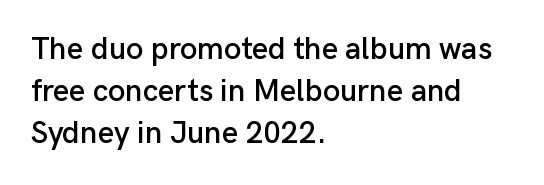
Tracking value appears to be zero — textbook default spacing. Honestly, there is no underline to notice here at all. Do the characters align in a grid? No, the font is proportional. All the whitespace from short lines collects on the right.
